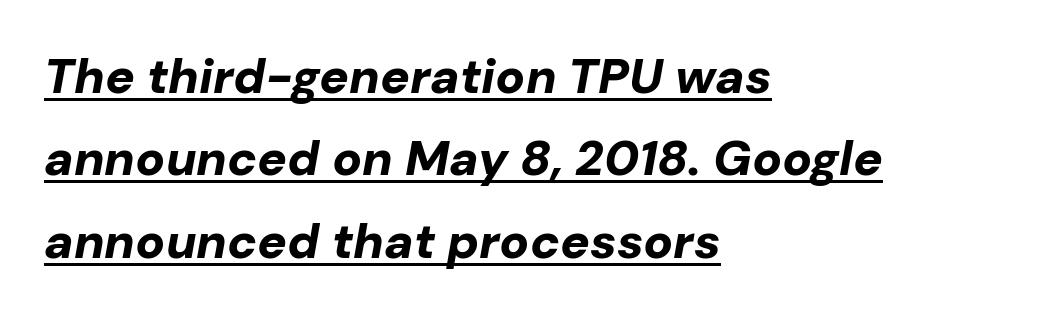
The sample has been set heavy, in full bold. There's an unmistakable incline to the writing here. Like a heading marked for emphasis, these lines bear an underscore. These lines sit exactly where default settings would place them.
